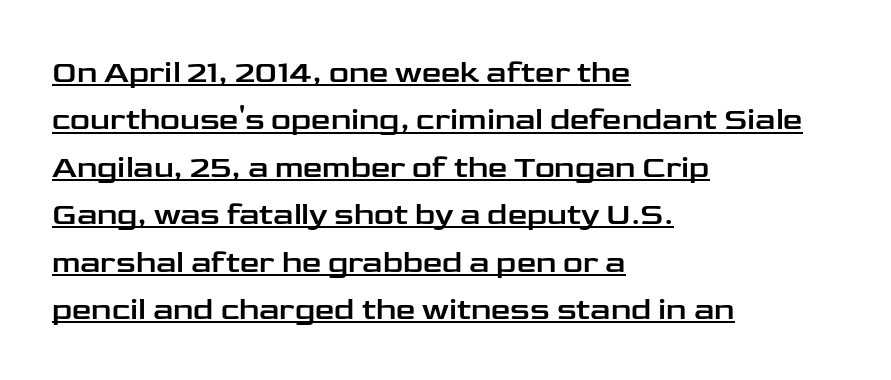
The passage shown is typed in a proportional face where columns would drift. No extra tracking has been applied to these lines. In CSS terms this would be text-align: left. In terms of letterform style, serifs are entirely absent. The string is rendered with underlining switched on. Interline gaps are of average width in this sample.
